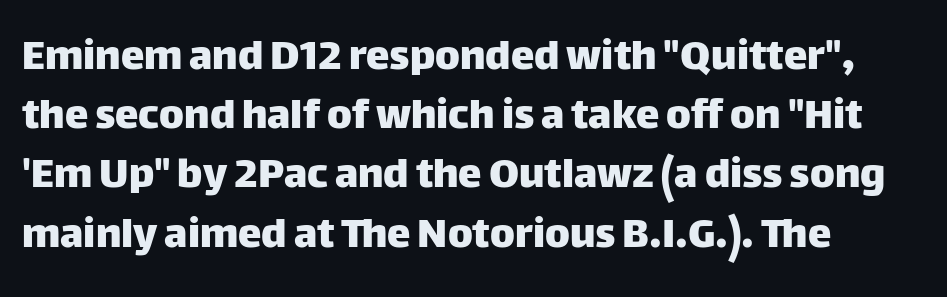
{"serif": "no", "italic": "no", "width": "normal", "stroke_contrast": "low", "x_height": "large", "monospaced": "no", "underline": "no", "align": "left", "line_spacing": "normal", "line_spacing_ratio": 1.26, "letter_spacing": "normal", "letter_spacing_em": 0.0, "glyph_px": 47}
